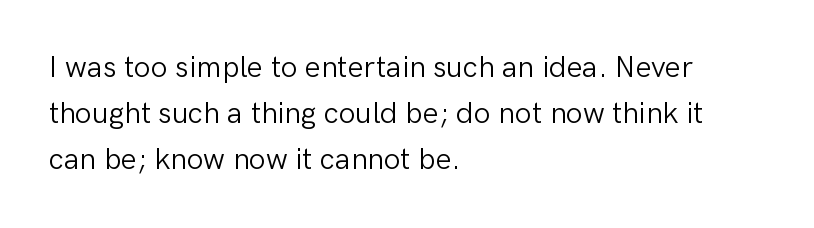
{"serif": "no", "italic": "no", "bold": "no", "weight": "light", "width": "normal", "stroke_contrast": "low", "x_height": "medium", "monospaced": "no", "underline": "no", "align": "left", "line_spacing": "normal", "line_spacing_ratio": 1.54, "letter_spacing": "normal", "letter_spacing_em": 0.0, "glyph_px": 30}
